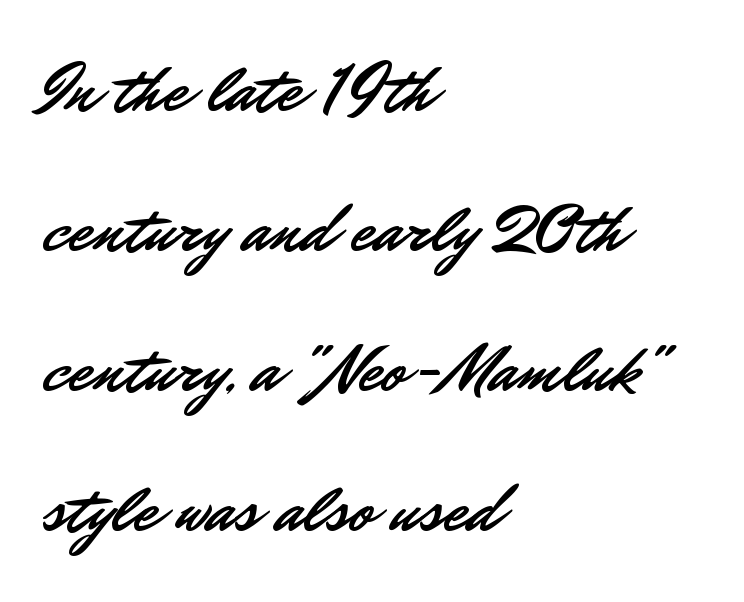
Descenders hang freely into open space. Looks like regular typesetting: each glyph gets only the width it needs. Look at the bottom of the vertical strokes: they stop flat, with no serifs.
